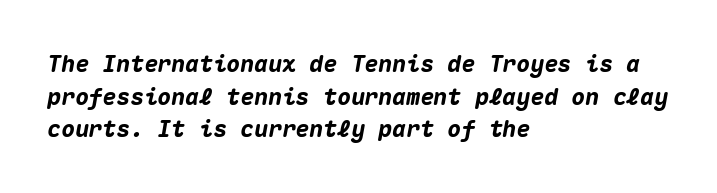
Q: Is the text bold? A: Yes.
Q: Is the text italic (slanted)? A: Yes, it leans right by about 10 degrees.
Q: Is the text underlined? A: No.
Q: How is the paragraph aligned? A: Left-aligned.
Q: Is the spacing between letters normal or unusually wide? A: Normal.
Q: Is the spacing between lines tight, normal or loose? A: Normal.
